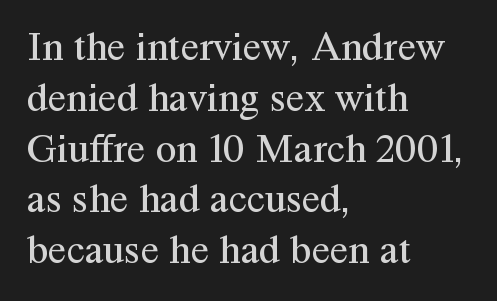
This sample is left-justified, so line endings fall wherever the words run out. The strokes carry an ordinary text weight at most. Is the letter spacing exaggerated? No — it looks like the ordinary default. This is roman type, the default non-slanted kind. Check under the words: just untouched page.
